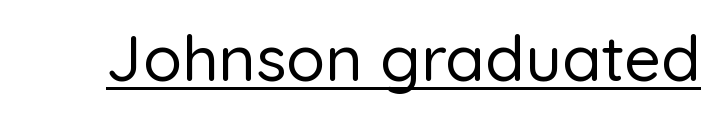
{"serif": "no", "italic": "no", "width": "normal", "stroke_contrast": "low", "x_height": "medium", "monospaced": "no", "underline": "yes", "letter_spacing": "normal", "letter_spacing_em": 0.0, "glyph_px": 64}
